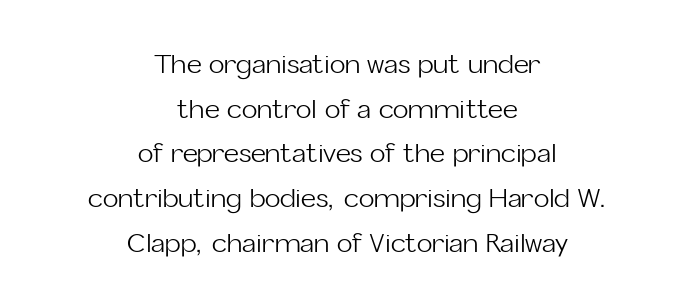
The image shows 26 px text type, upright; set centered, line spacing 1.72x, normal letter spacing, not underlined.
